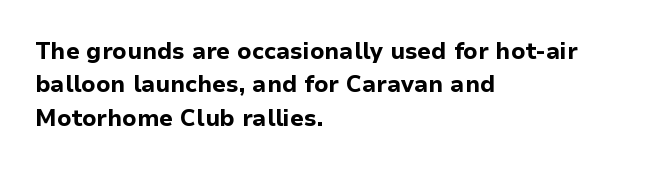
{"italic": "no", "bold": "yes", "underline": "no", "align": "left", "line_spacing": "normal", "line_spacing_ratio": 1.45, "letter_spacing": "normal", "letter_spacing_em": 0.0, "glyph_px": 23}
